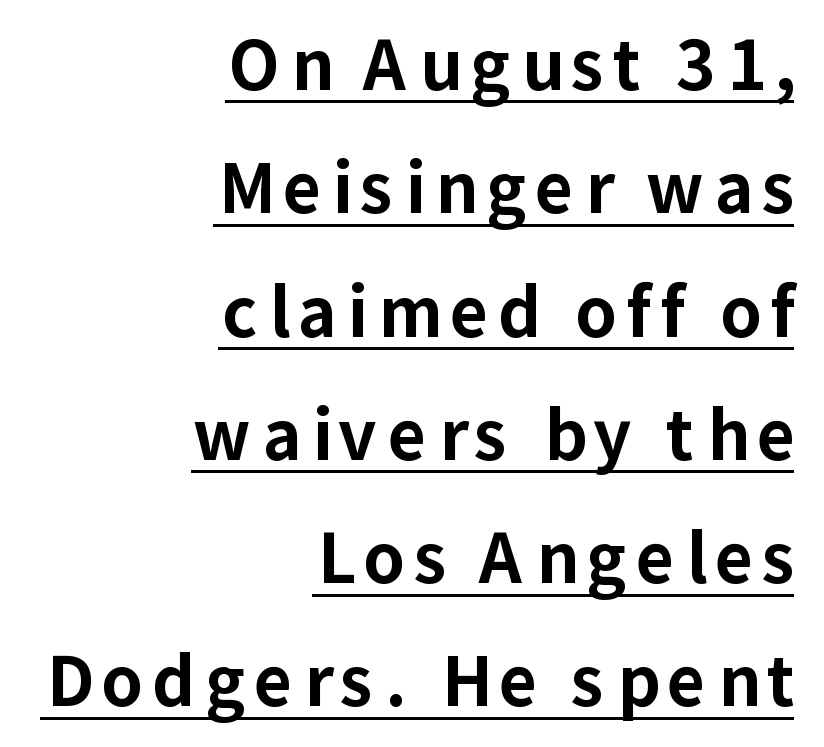
Q: Is the text bold? A: Yes.
Q: Is the text italic (slanted)? A: No, it is upright.
Q: Is the typeface a serif or a sans-serif typeface? A: Sans-serif.
Q: Is the text underlined? A: Yes.
Q: How is the paragraph aligned? A: Right-aligned.
Q: Width (condensed, normal, or wide)? A: Normal.
Q: Stroke contrast? A: Low.
Q: x-height? A: Medium.
Q: Monospaced? A: No.
